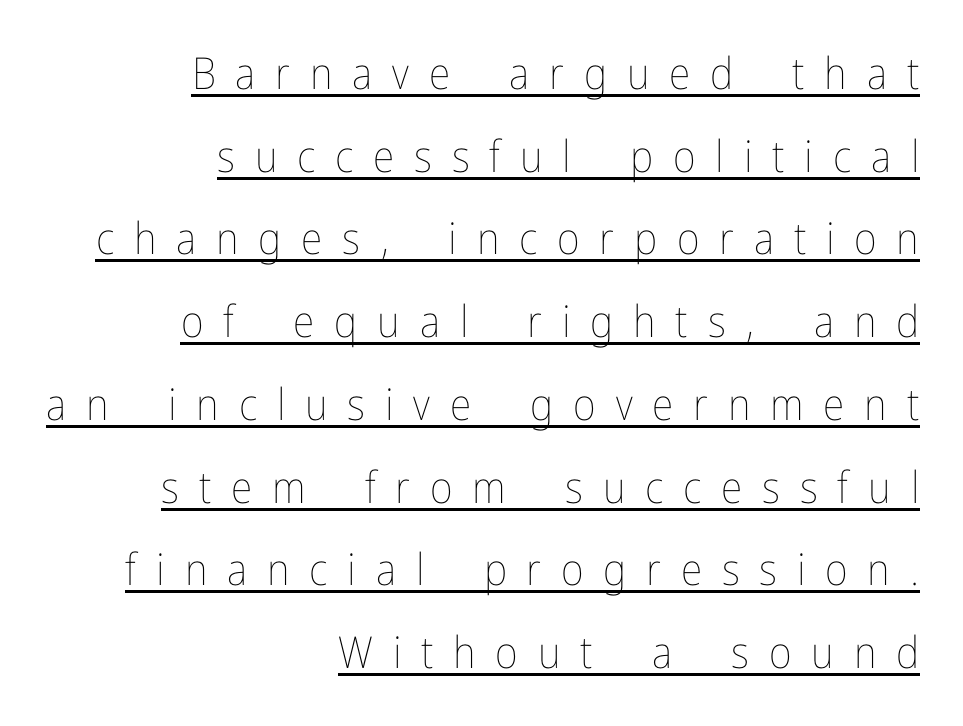
The image shows 44 px thin, condensed type, upright; set right-aligned, line spacing 1.88x, unusually wide letter spacing (+0.45 em), underlined; low stroke contrast and a medium x-height.
